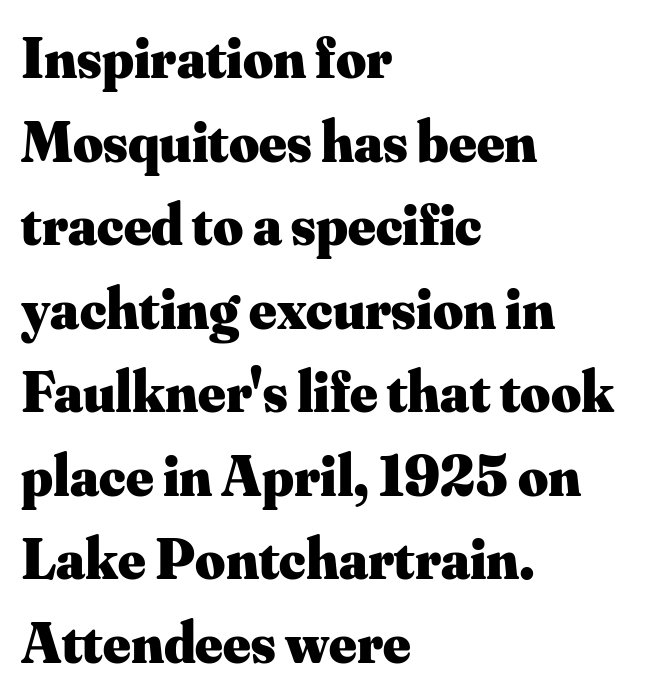
Spacing verdict: proportional, widths tailored to each character. Standard letterfit; no display-style spreading of the glyphs. You can tell from the footed stems that serif type was used. This is the regular roman posture of the typeface. The zone under the glyphs is completely vacant. This block has exactly the height ordinary leading produces.
